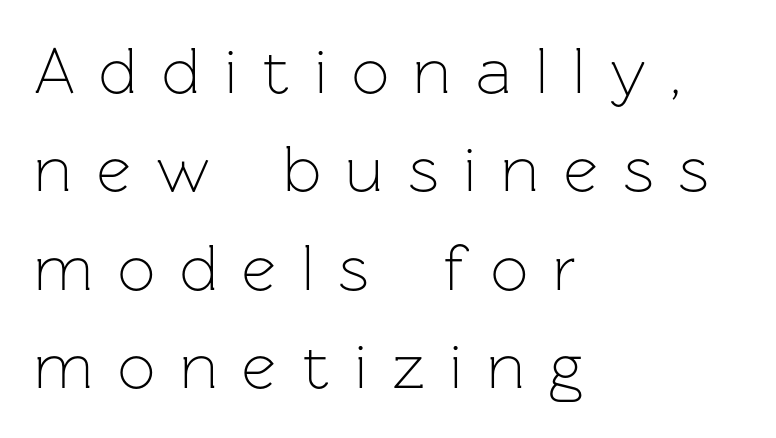
{"serif": "no", "italic": "no", "bold": "no", "weight": "light", "width": "normal", "stroke_contrast": "low", "x_height": "medium", "monospaced": "no", "underline": "no", "align": "left", "line_spacing": "normal", "line_spacing_ratio": 1.49, "letter_spacing": "wide", "letter_spacing_em": 0.38, "glyph_px": 66}
